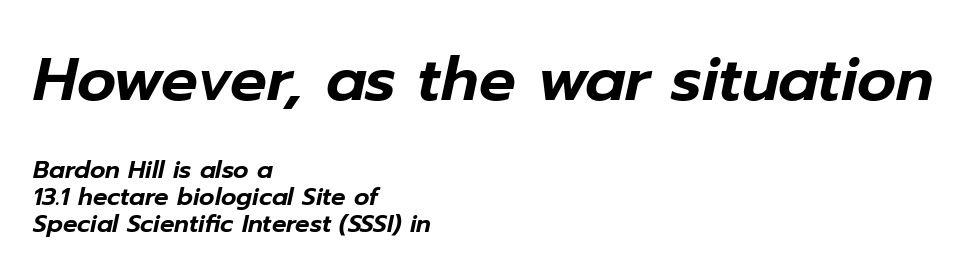
The image shows 61 px text type, italic (leaning right); set left-aligned, tight line spacing (1.13x), normal letter spacing, not underlined; the first (top) block is 2.54x larger; low stroke contrast and a medium x-height.
